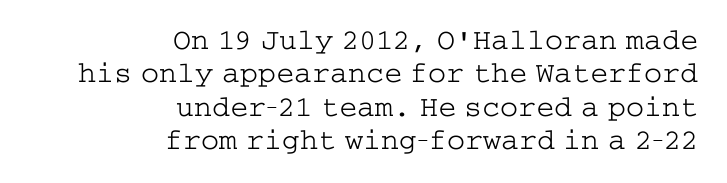
I'd call this a serif setting — the letters wear small feet. Check the space under the baseline: it is left empty. These lines are set flush right with a ragged left edge. The type is set solid horizontally, with unmodified tracking. Caption: face not bold, strokes unweighted. When letters stand straight like this, we call the style roman or upright.
